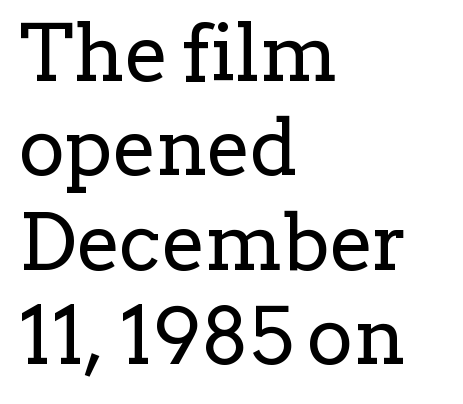
Quick note: not italic, upright. The typesetting does not lean heavy: it is not bold. Each word holds together tightly as a unit, with standard inter-letter gaps. A bare baseline throughout the passage.
